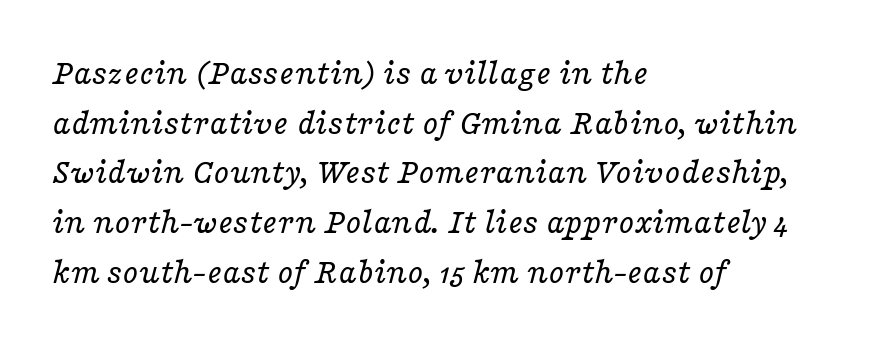
Q: Is the text bold? A: No.
Q: Is the text italic (slanted)? A: Yes, it leans right by about 16 degrees.
Q: Is the typeface a serif or a sans-serif typeface? A: Serif.
Q: Is the text underlined? A: No.
Q: How is the paragraph aligned? A: Left-aligned.
Q: Is the spacing between letters normal or unusually wide? A: Normal.
Q: Is the spacing between lines tight, normal or loose? A: Normal.
Q: Width (condensed, normal, or wide)? A: Wide.
Q: Stroke contrast? A: Low.
Q: x-height? A: Medium.
Q: Monospaced? A: No.
